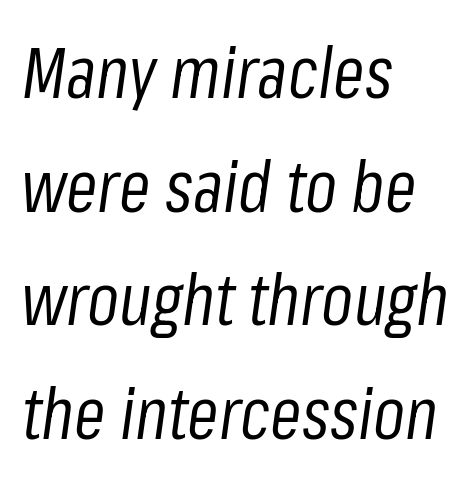
The image shows 71 px regular-weight, condensed type, italic (leaning right); set left-aligned, normal line spacing (1.6x), normal letter spacing, not underlined; low stroke contrast and a medium x-height.
